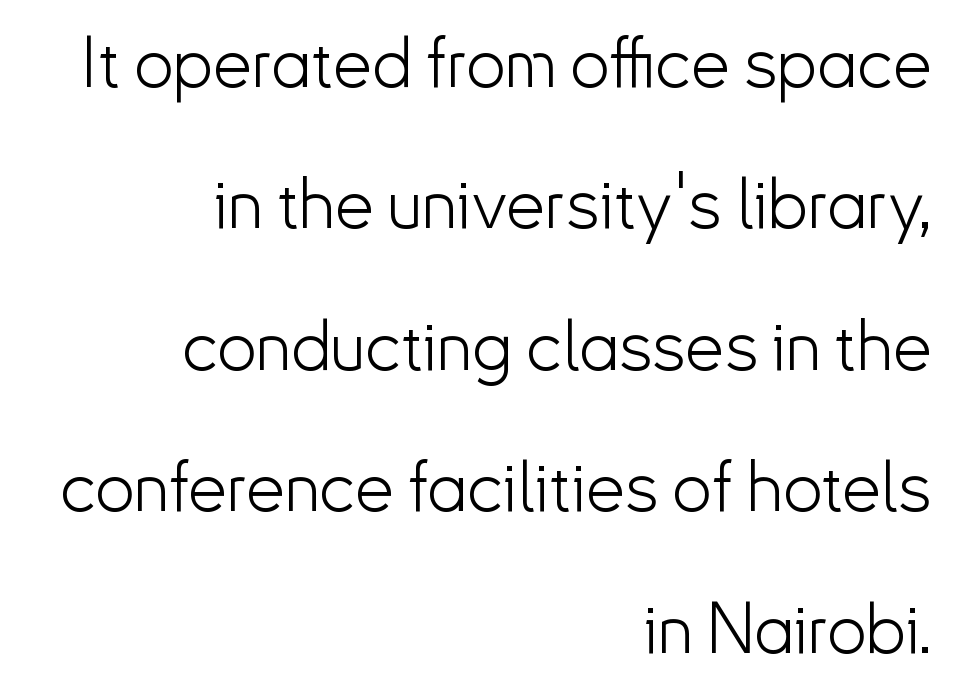
Vertical strokes here are truly vertical. Does the type have serifs? No, each stem ends abruptly. The passage shown has conventional tracking throughout. Stems here are at most as thick as an everyday book face.
